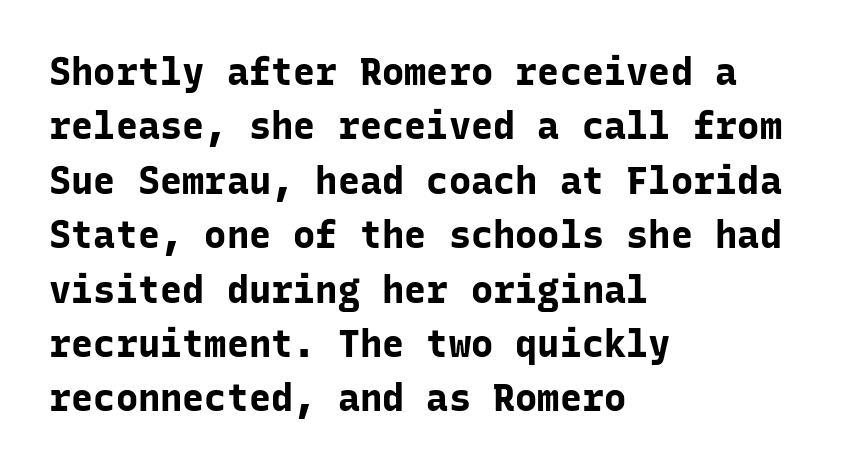
{"serif": "no", "italic": "no", "bold": "yes", "weight": "bold", "width": "normal", "stroke_contrast": "low", "x_height": "medium", "monospaced": "yes", "underline": "no", "align": "left", "line_spacing": "normal", "line_spacing_ratio": 1.47, "letter_spacing": "normal", "letter_spacing_em": 0.0, "glyph_px": 37}
